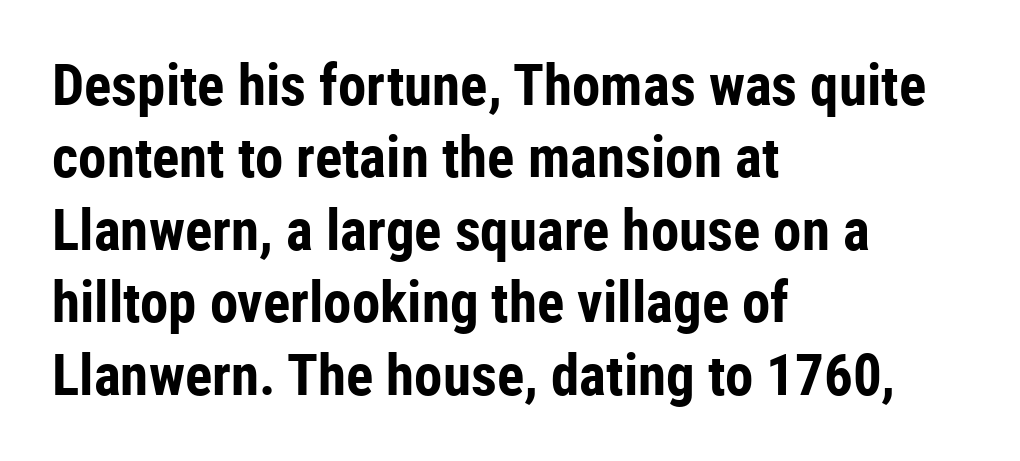
{"serif": "no", "italic": "no", "bold": "yes", "weight": "bold", "width": "condensed", "stroke_contrast": "low", "x_height": "medium", "monospaced": "no", "underline": "no", "align": "left", "line_spacing": "normal", "line_spacing_ratio": 1.27, "letter_spacing": "normal", "letter_spacing_em": 0.0, "glyph_px": 57}
